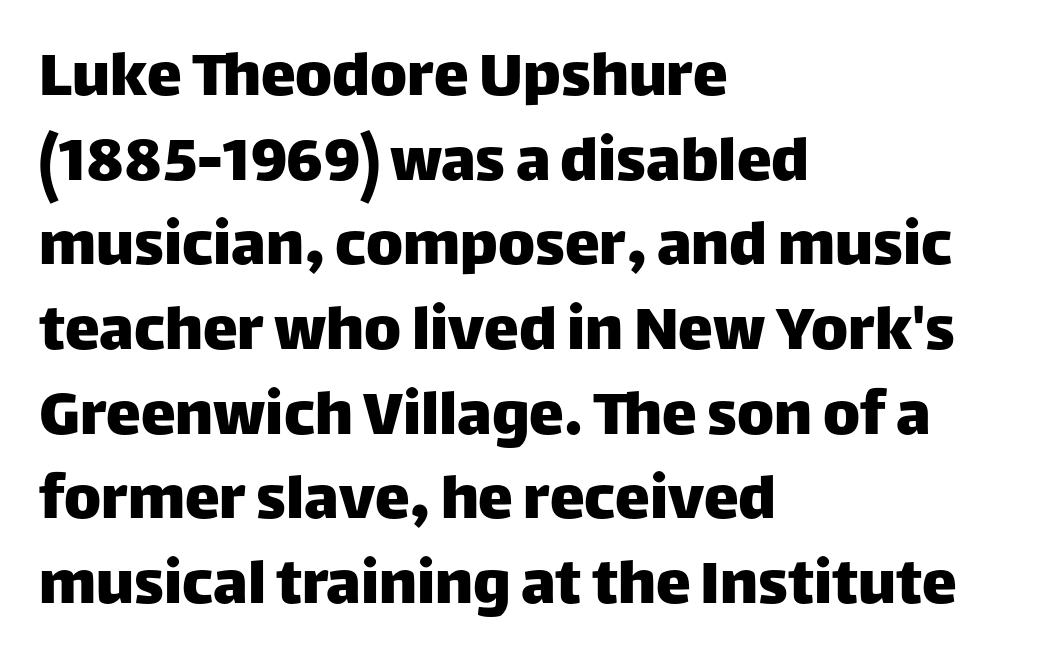
Each word holds together tightly as a unit, with standard inter-letter gaps. Casual observation: everything's shoved over to the left. Unmarked baselines from the first word to the last. The letters advance in unequal steps, a hallmark of proportional type.
